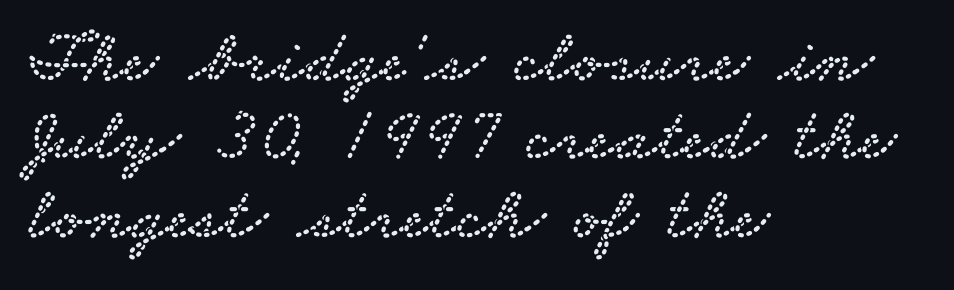
{"serif": "yes", "width": "wide", "stroke_contrast": "low", "x_height": "small", "monospaced": "no", "underline": "no", "align": "left", "line_spacing": "tight", "line_spacing_ratio": 1.03, "letter_spacing": "normal", "letter_spacing_em": 0.0, "glyph_px": 76}
